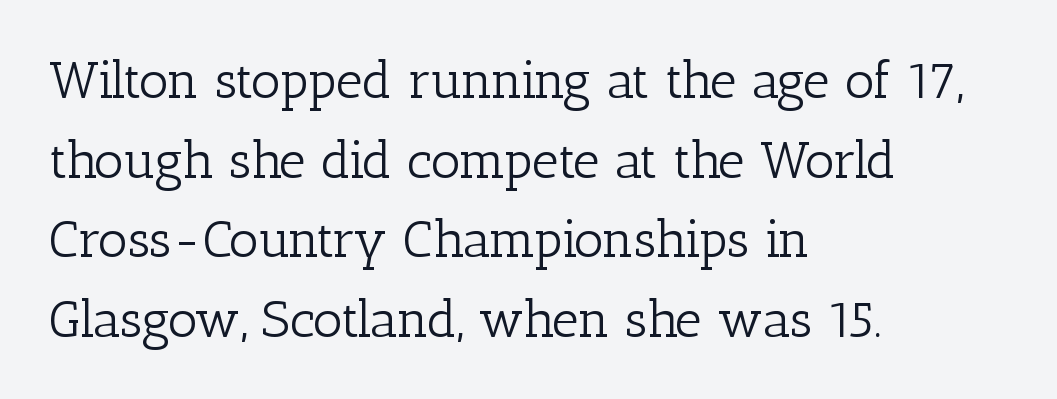
The image shows 52 px light serif type, upright; set left-aligned, normal line spacing (1.53x), normal letter spacing, not underlined; low stroke contrast and a medium x-height.
